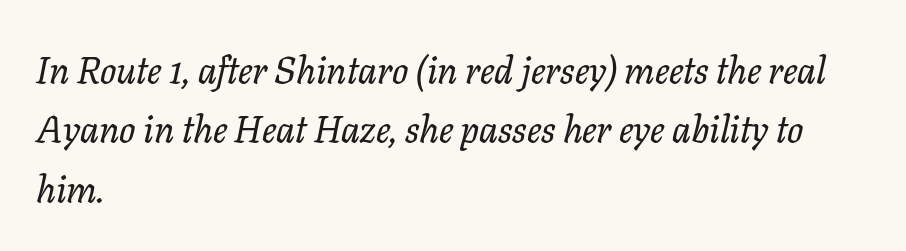
The image shows 38 px serif type, italic (leaning right); set left-aligned, normal line spacing (1.56x), normal letter spacing, not underlined; low stroke contrast and a medium x-height.
